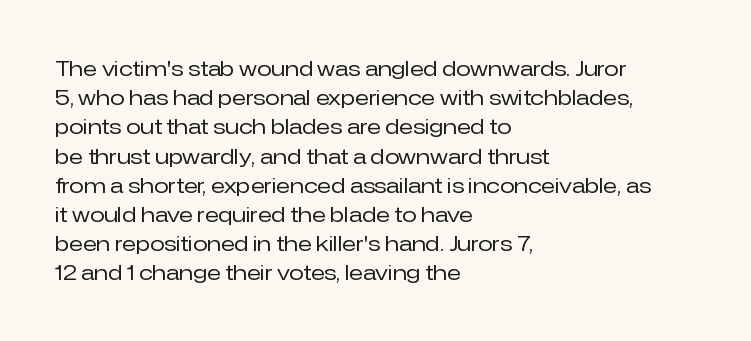
Q: Is the text bold? A: No.
Q: Is the text italic (slanted)? A: No, it is upright.
Q: Is the text underlined? A: No.
Q: How is the paragraph aligned? A: Left-aligned.
Q: Is the spacing between letters normal or unusually wide? A: Normal.
Q: Is the spacing between lines tight, normal or loose? A: Normal.
